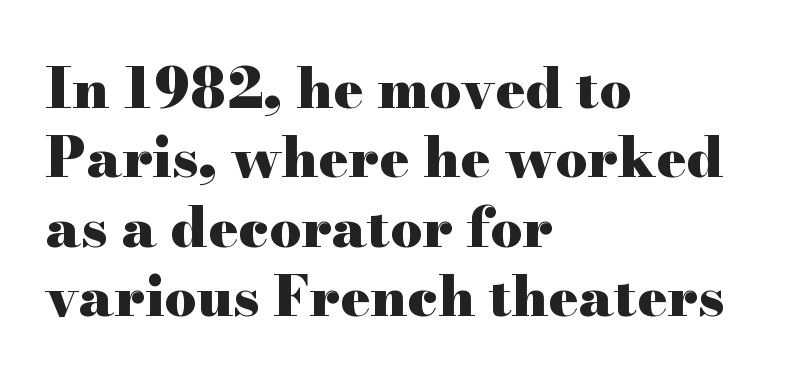
The image shows 56 px heavy, wide serif type, upright; set left-aligned, line spacing 1.24x, normal letter spacing, not underlined; high stroke contrast and a small x-height.
